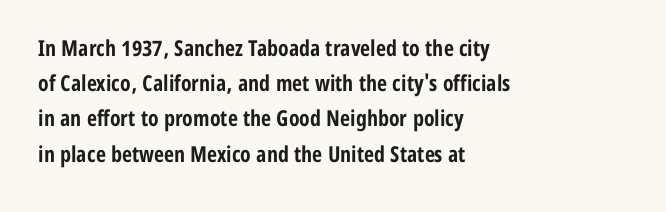
{"italic": "no", "bold": "yes", "underline": "no", "align": "left", "line_spacing": "normal", "line_spacing_ratio": 1.6, "letter_spacing": "normal", "letter_spacing_em": 0.0, "glyph_px": 22}
